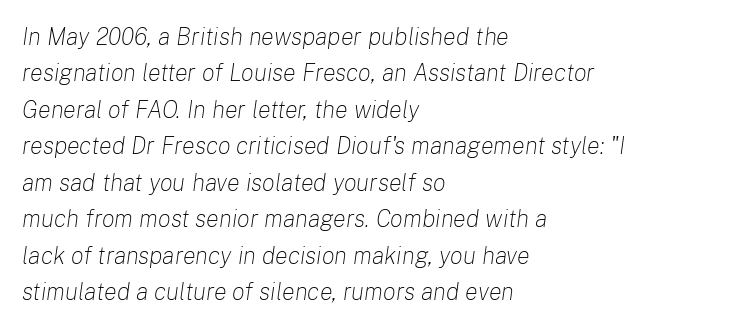
Q: Is the text bold? A: No.
Q: Is the text italic (slanted)? A: Yes, it leans right by about 8 degrees.
Q: Is the text underlined? A: No.
Q: How is the paragraph aligned? A: Left-aligned.
Q: Is the spacing between letters normal or unusually wide? A: Normal.
Q: Is the spacing between lines tight, normal or loose? A: Normal.
